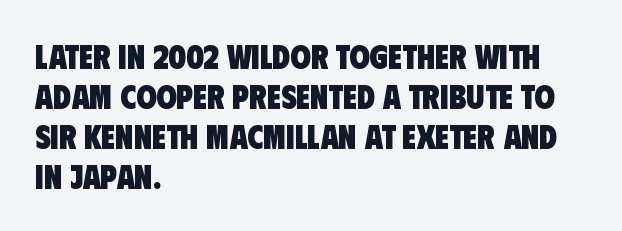
{"serif": "no", "bold": "yes", "weight": "heavy", "width": "condensed", "stroke_contrast": "low", "x_height": "large", "monospaced": "no", "underline": "no", "align": "left", "line_spacing_ratio": 1.21, "letter_spacing": "normal", "letter_spacing_em": 0.0, "glyph_px": 33}
